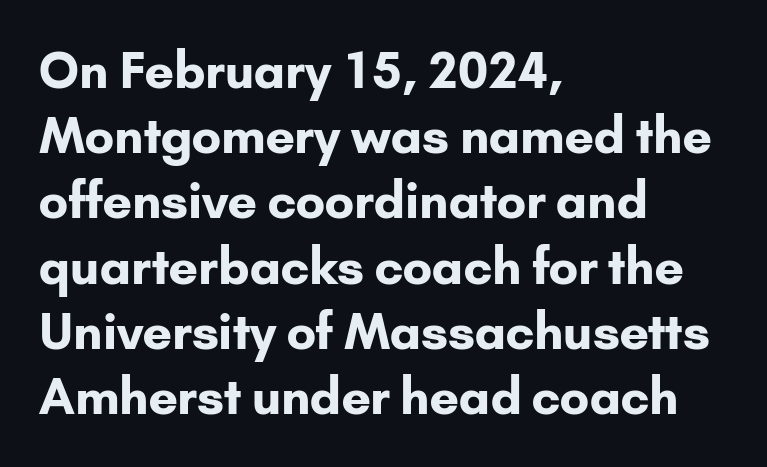
Compared with a centered layout, this one pins lines to the left instead. Underlining? Definitely not there. Plenty of ink on the page — the face is bold. Rendered with straight, roman letterforms.
